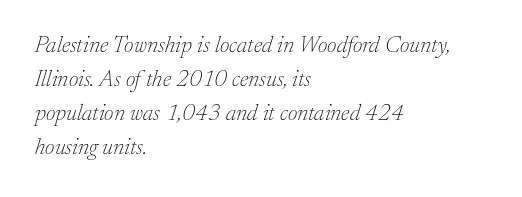
The image shows 23 px text type, italic (leaning right); set left-aligned, normal line spacing (1.48x), normal letter spacing, not underlined.
